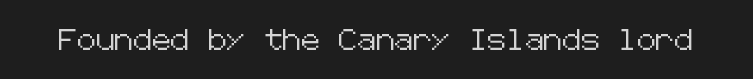
{"italic": "no", "underline": "no", "letter_spacing": "normal", "letter_spacing_em": 0.0, "glyph_px": 21}
